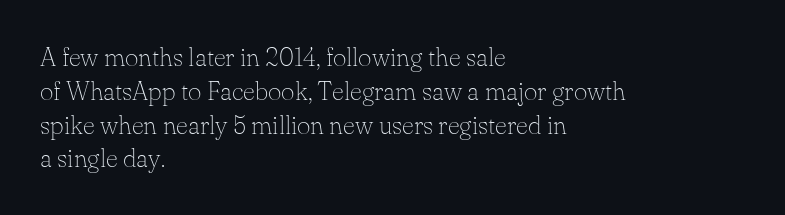
Q: Is the text bold? A: No.
Q: Is the text italic (slanted)? A: No, it is upright.
Q: Is the text underlined? A: No.
Q: How is the paragraph aligned? A: Left-aligned.
Q: Is the spacing between letters normal or unusually wide? A: Normal.
Q: Is the spacing between lines tight, normal or loose? A: Normal.
